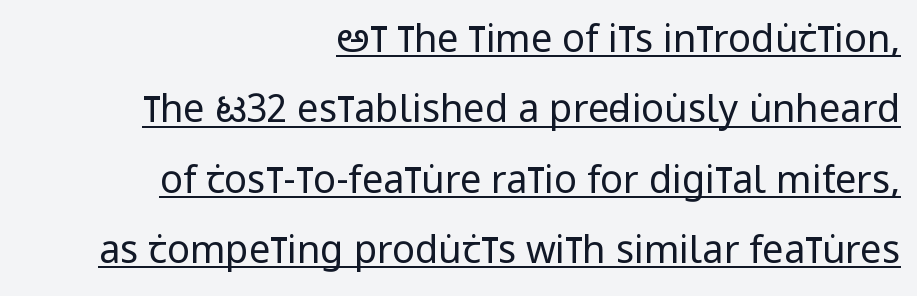
Q: Is the text bold? A: No.
Q: Is the text italic (slanted)? A: No, it is upright.
Q: Is the typeface a serif or a sans-serif typeface? A: Sans-serif.
Q: Is the text underlined? A: Yes.
Q: How is the paragraph aligned? A: Right-aligned.
Q: Is the spacing between letters normal or unusually wide? A: Normal.
Q: Width (condensed, normal, or wide)? A: Condensed.
Q: Stroke contrast? A: Low.
Q: x-height? A: Large.
Q: Monospaced? A: No.
